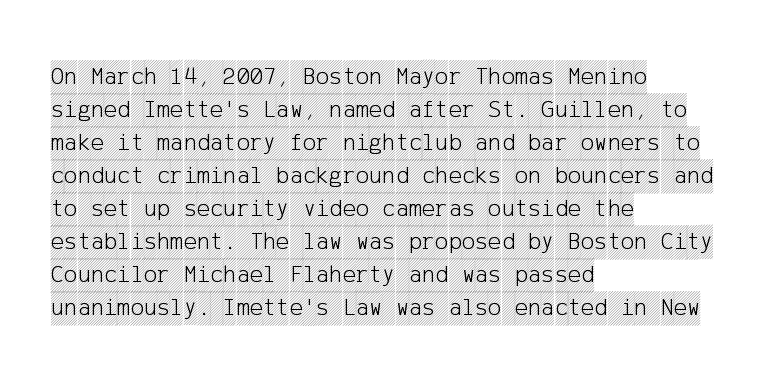
Every row of glyphs begins at an identical x-position on the left. Words appear dense and cohesive because spacing is normal. Unlike italic type, these characters show no tilt at all. Vertical spacing — default. Check under the words: just untouched page.
